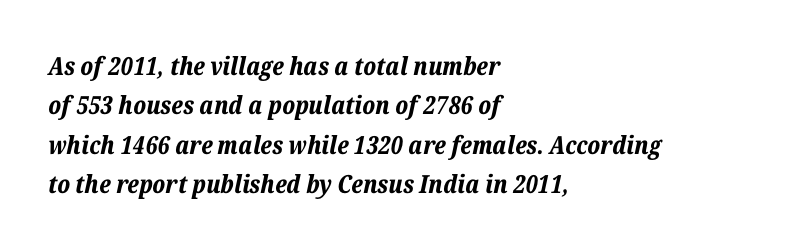
{"italic": "yes", "lean": "right", "slant_degrees": 12, "bold": "yes", "underline": "no", "align": "left", "line_spacing": "normal", "line_spacing_ratio": 1.58, "letter_spacing": "normal", "letter_spacing_em": 0.0, "glyph_px": 25}
